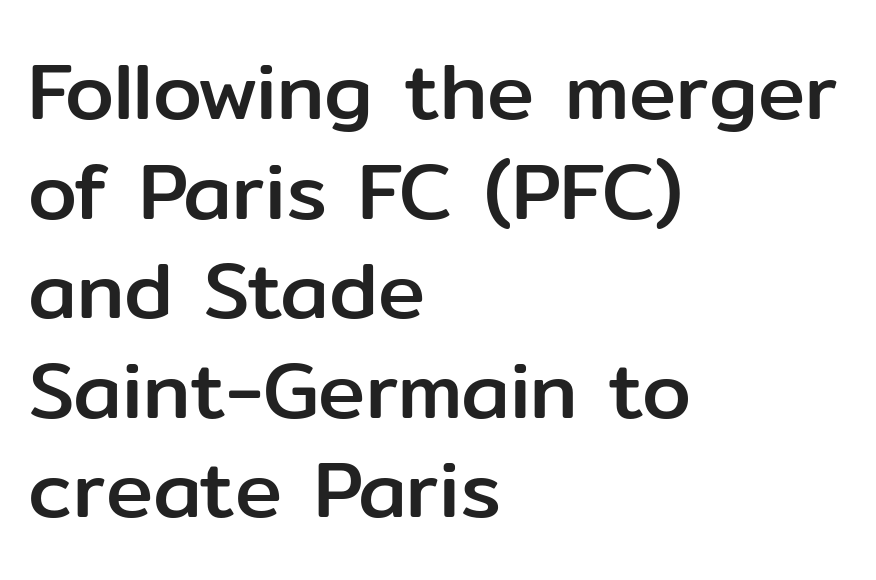
The image shows 79 px sans-serif type, upright; set left-aligned, normal line spacing (1.26x), normal letter spacing, not underlined; low stroke contrast and a medium x-height.
